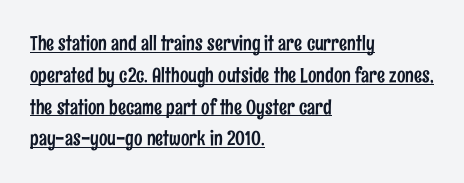
The image shows 20 px text type, upright; set left-aligned, normal line spacing (1.59x), normal letter spacing, underlined.
